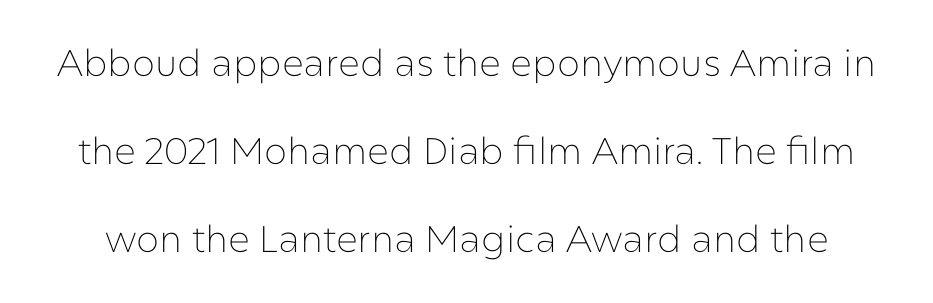
The image shows 37 px thin sans-serif type, upright; set loose line spacing (2.38x), normal letter spacing, not underlined; low stroke contrast and a medium x-height.
